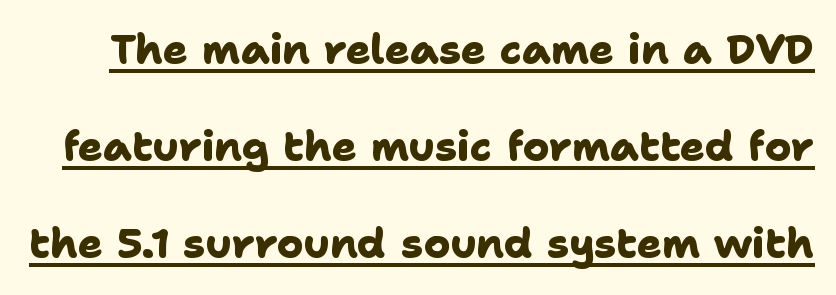
There is no visible air inserted between adjacent glyphs. These characters rest on top of a visible drawn line. Type style note: lacks serifs. A full-strength bold gives these letters their thick strokes. The designer dialed line spacing up above the default. The passage shown is typed in a proportional face where columns would drift.
